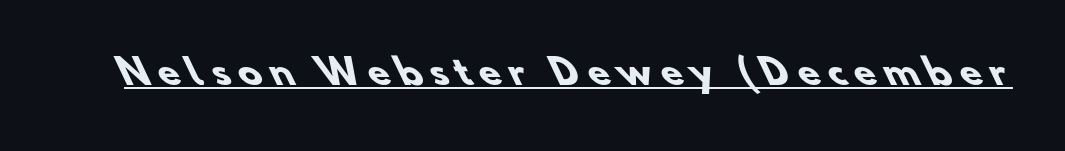
Q: Is the text bold? A: Yes.
Q: Is the typeface a serif or a sans-serif typeface? A: Sans-serif.
Q: Is the text underlined? A: Yes.
Q: Is the spacing between letters normal or unusually wide? A: Unusually wide.
Q: Width (condensed, normal, or wide)? A: Normal.
Q: Stroke contrast? A: Low.
Q: x-height? A: Small.
Q: Monospaced? A: No.
